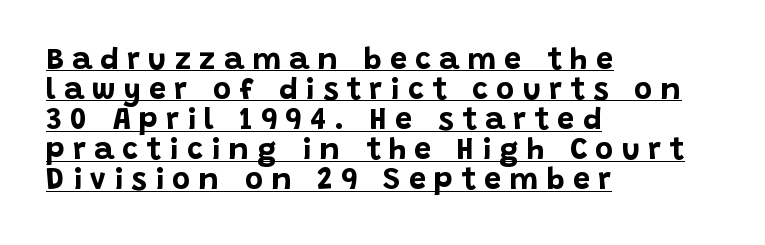
{"serif": "no", "italic": "no", "bold": "yes", "weight": "bold", "width": "normal", "stroke_contrast": "low", "x_height": "large", "monospaced": "no", "underline": "yes", "align": "left", "line_spacing": "tight", "line_spacing_ratio": 0.97, "letter_spacing": "wide", "letter_spacing_em": 0.26, "glyph_px": 31}
